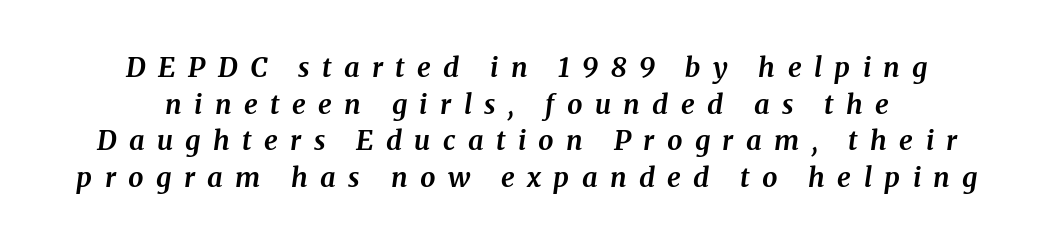
The image shows 27 px bold type, italic (leaning right); set centered, normal line spacing (1.36x), unusually wide letter spacing (+0.46 em), not underlined.
